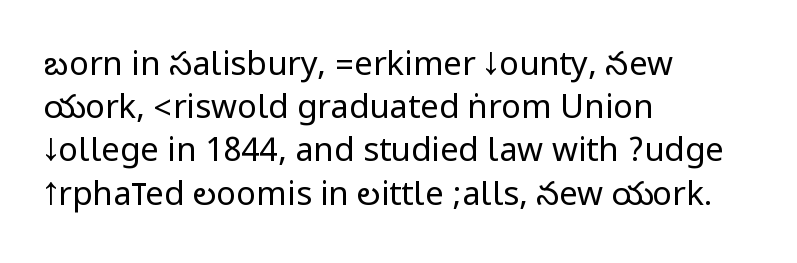
Q: Is the text bold? A: No.
Q: Is the text italic (slanted)? A: No, it is upright.
Q: Is the typeface a serif or a sans-serif typeface? A: Sans-serif.
Q: Is the text underlined? A: No.
Q: How is the paragraph aligned? A: Left-aligned.
Q: Is the spacing between letters normal or unusually wide? A: Normal.
Q: Is the spacing between lines tight, normal or loose? A: Normal.
Q: Width (condensed, normal, or wide)? A: Condensed.
Q: Stroke contrast? A: Low.
